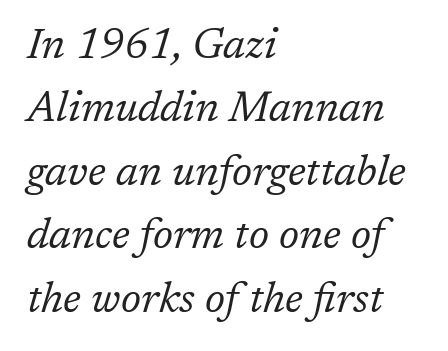
Q: Is the text bold? A: No.
Q: Is the text italic (slanted)? A: Yes, it leans right by about 17 degrees.
Q: Is the typeface a serif or a sans-serif typeface? A: Serif.
Q: Is the text underlined? A: No.
Q: How is the paragraph aligned? A: Left-aligned.
Q: Is the spacing between letters normal or unusually wide? A: Normal.
Q: Is the spacing between lines tight, normal or loose? A: Normal.
Q: Width (condensed, normal, or wide)? A: Normal.
Q: Stroke contrast? A: Low.
Q: x-height? A: Medium.
Q: Monospaced? A: No.
